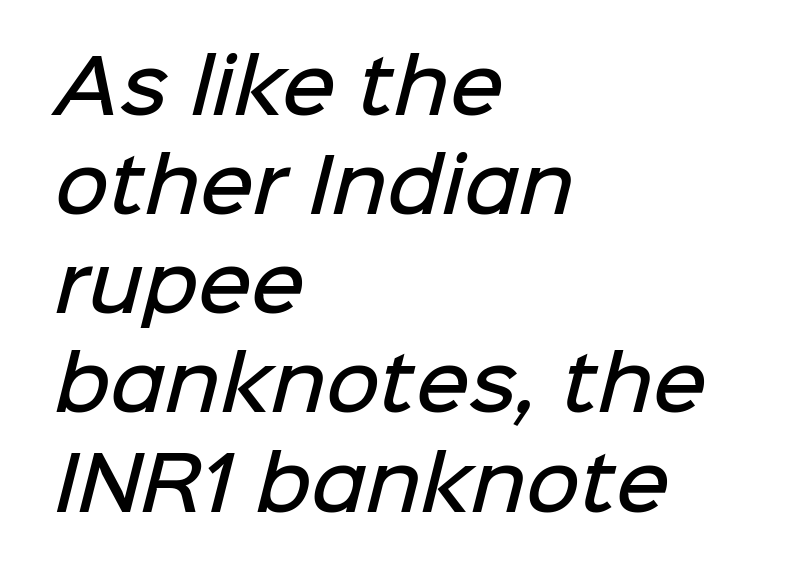
Q: Is the text bold? A: Semi-bold.
Q: Is the typeface a serif or a sans-serif typeface? A: Sans-serif.
Q: Is the text underlined? A: No.
Q: How is the paragraph aligned? A: Left-aligned.
Q: Is the spacing between letters normal or unusually wide? A: Normal.
Q: Is the spacing between lines tight, normal or loose? A: Normal.
Q: Width (condensed, normal, or wide)? A: Normal.
Q: Stroke contrast? A: Low.
Q: x-height? A: Medium.
Q: Monospaced? A: No.
